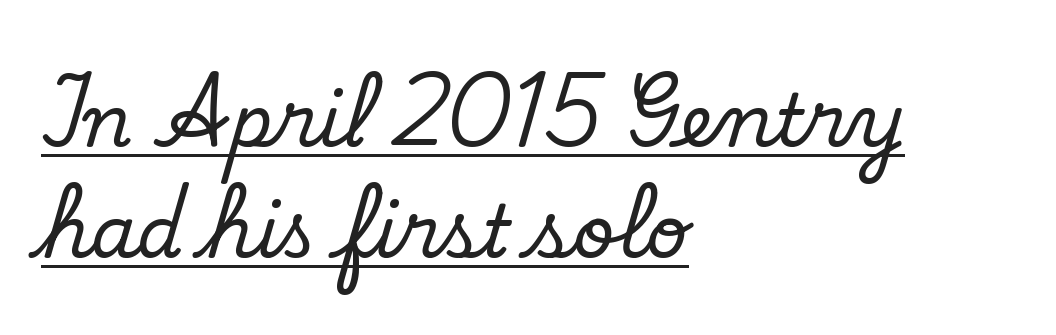
Q: Is the text italic (slanted)? A: Yes.
Q: Is the typeface a serif or a sans-serif typeface? A: Serif.
Q: Is the text underlined? A: Yes.
Q: How is the paragraph aligned? A: Left-aligned.
Q: Is the spacing between letters normal or unusually wide? A: Normal.
Q: Is the spacing between lines tight, normal or loose? A: Normal.
Q: Width (condensed, normal, or wide)? A: Normal.
Q: Stroke contrast? A: Low.
Q: x-height? A: Small.
Q: Monospaced? A: No.
